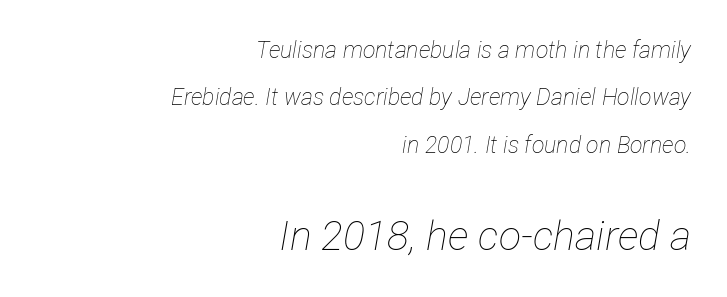
{"italic": "yes", "lean": "right", "slant_degrees": 12, "bold": "no", "weight": "thin", "width": "condensed", "stroke_contrast": "low", "x_height": "medium", "monospaced": "no", "underline": "no", "align": "right", "line_spacing": "loose", "line_spacing_ratio": 2.06, "letter_spacing": "normal", "letter_spacing_em": 0.0, "larger_block": "second", "size_ratio": 1.78, "glyph_px": 41}
